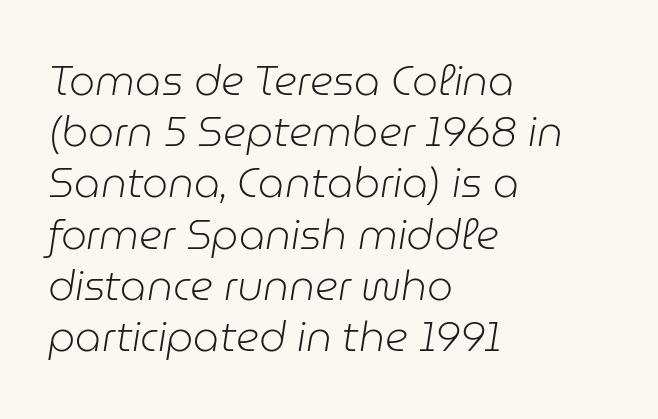
The image shows 41 px light type, italic (leaning right); set left-aligned, normal line spacing (1.25x), normal letter spacing, not underlined; low stroke contrast and a medium x-height.
